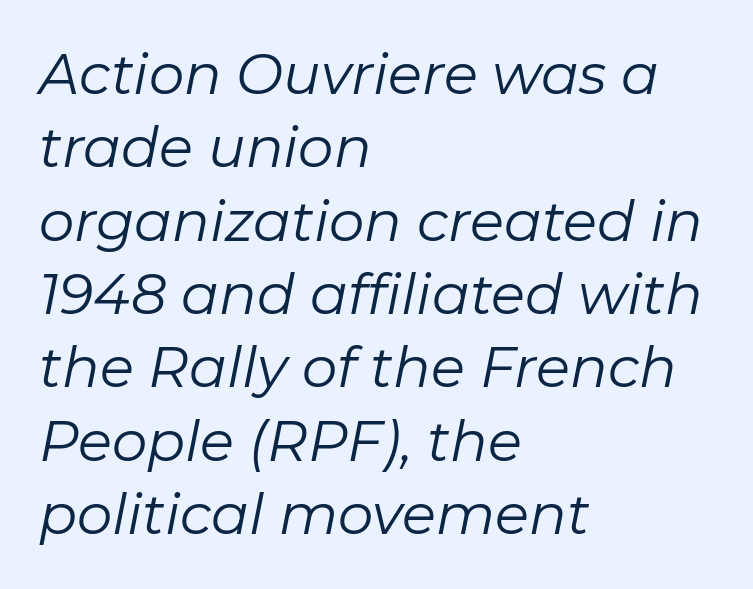
Q: Is the text bold? A: No.
Q: Is the text italic (slanted)? A: Yes, it leans right by about 11 degrees.
Q: Is the text underlined? A: No.
Q: How is the paragraph aligned? A: Left-aligned.
Q: Is the spacing between letters normal or unusually wide? A: Normal.
Q: Is the spacing between lines tight, normal or loose? A: Normal.
Q: Width (condensed, normal, or wide)? A: Normal.
Q: Stroke contrast? A: Low.
Q: x-height? A: Medium.
Q: Monospaced? A: No.
